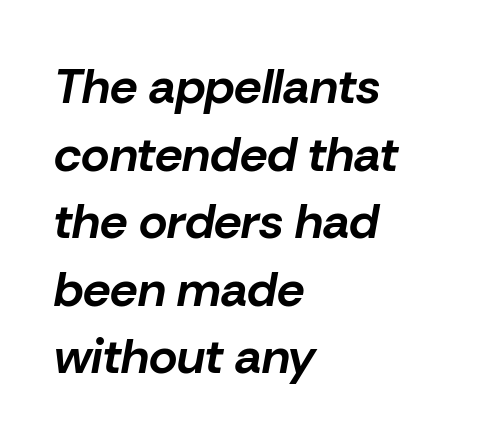
Q: Is the text bold? A: Yes.
Q: Is the text italic (slanted)? A: Yes, it leans right by about 10 degrees.
Q: Is the text underlined? A: No.
Q: How is the paragraph aligned? A: Left-aligned.
Q: Is the spacing between letters normal or unusually wide? A: Normal.
Q: Is the spacing between lines tight, normal or loose? A: Normal.
Q: Width (condensed, normal, or wide)? A: Normal.
Q: Stroke contrast? A: Low.
Q: x-height? A: Medium.
Q: Monospaced? A: No.
